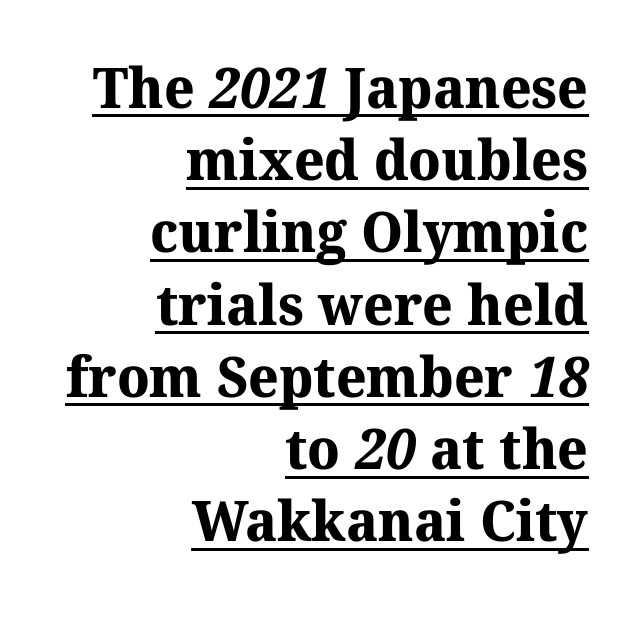
Q: Is the text bold? A: Yes.
Q: Is the typeface a serif or a sans-serif typeface? A: Serif.
Q: Is the text underlined? A: Yes.
Q: How is the paragraph aligned? A: Right-aligned.
Q: Is the spacing between letters normal or unusually wide? A: Normal.
Q: Is the spacing between lines tight, normal or loose? A: Normal.
Q: Width (condensed, normal, or wide)? A: Normal.
Q: Stroke contrast? A: Medium.
Q: x-height? A: Medium.
Q: Monospaced? A: No.
